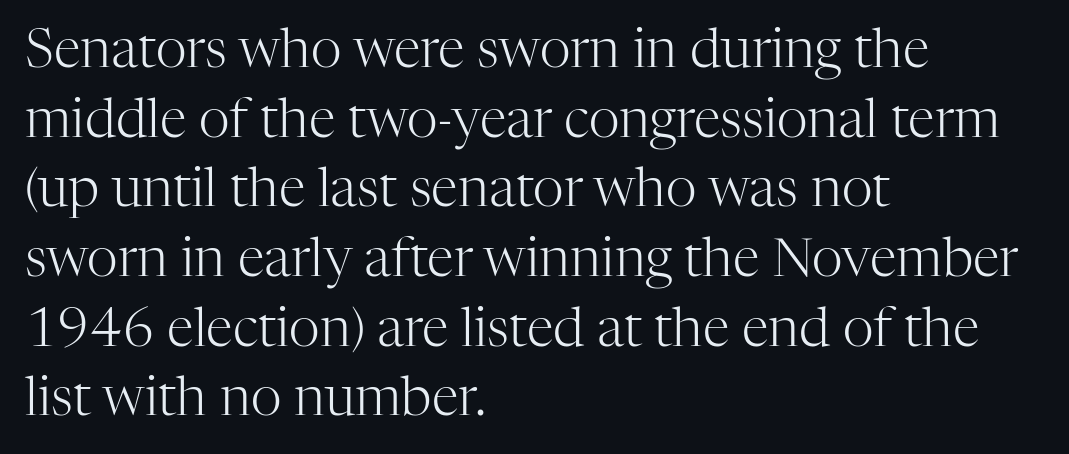
Do the characters align in a grid? No, the font is proportional. Stems here are at most as thick as an everyday book face. What kind of face is this? One with serifs. Each word holds together tightly as a unit, with standard inter-letter gaps.
